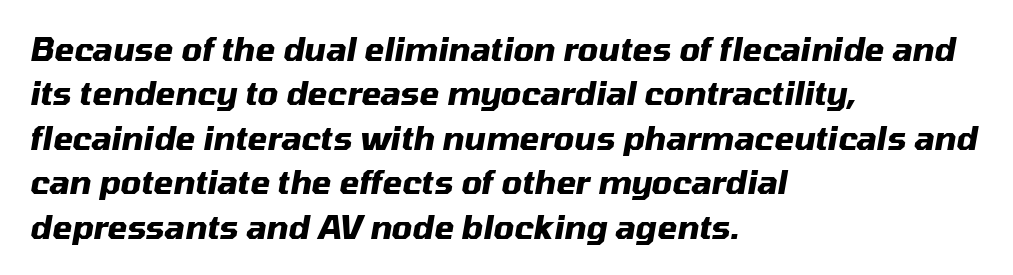
The image shows 32 px heavy type, italic (leaning right); set left-aligned, normal line spacing (1.39x), normal letter spacing, not underlined; medium stroke contrast and a medium x-height.
